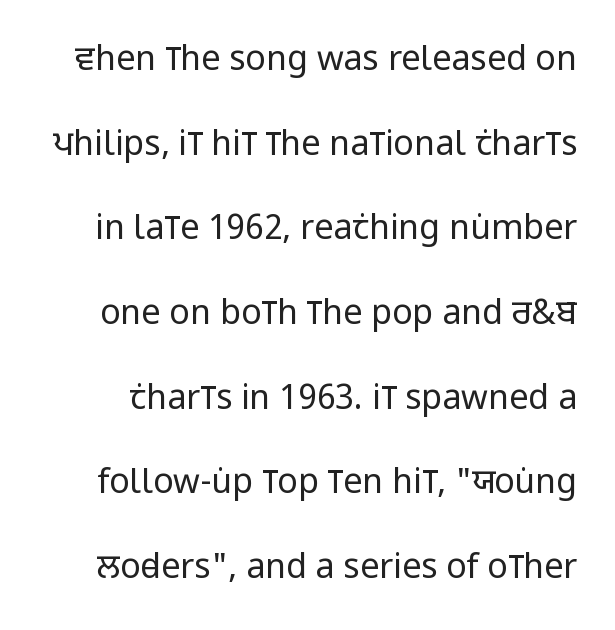
The image shows 34 px regular-weight, condensed sans-serif type, upright; set loose line spacing (2.49x), normal letter spacing, not underlined; low stroke contrast and a large x-height.
